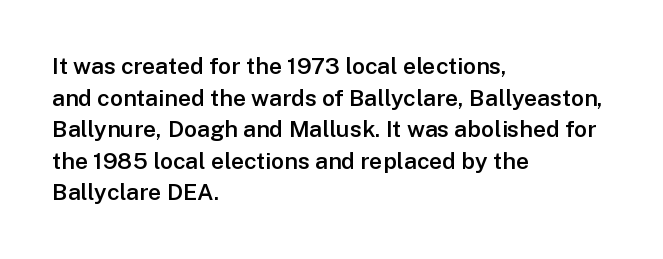
{"italic": "no", "bold": "semi", "underline": "no", "align": "left", "line_spacing": "normal", "line_spacing_ratio": 1.37, "letter_spacing": "normal", "letter_spacing_em": 0.0, "glyph_px": 23}
